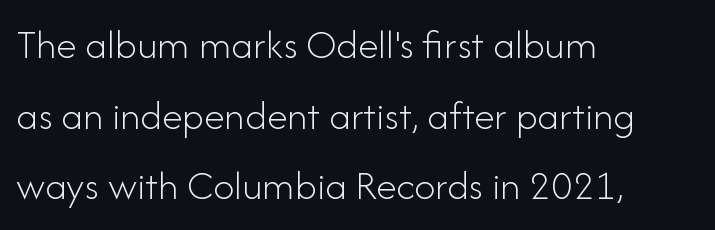
The image shows 42 px light sans-serif type, upright; set left-aligned, normal line spacing (1.68x), normal letter spacing, not underlined; low stroke contrast and a small x-height.
